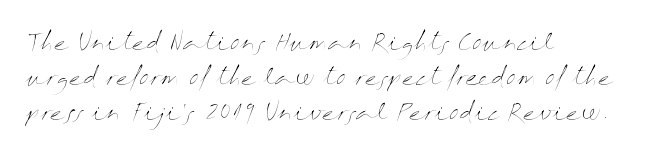
A quiet, ordinary-to-light weight characterises the typeface. Default kerning and tracking; the words read as compact shapes. These lines stack with their left ends in a neat column. The leading is moderate, giving the passage an even texture.
